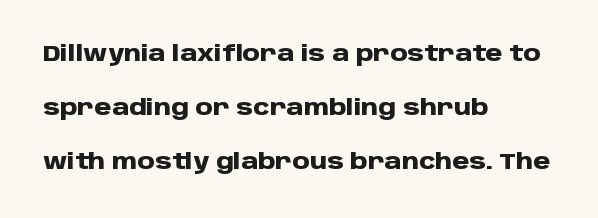
Bare-footed words on every line. Set as a true bold cut, around the 700 mark. The space between consecutive lines is lavish. The compositor pushed each line to the left boundary.
